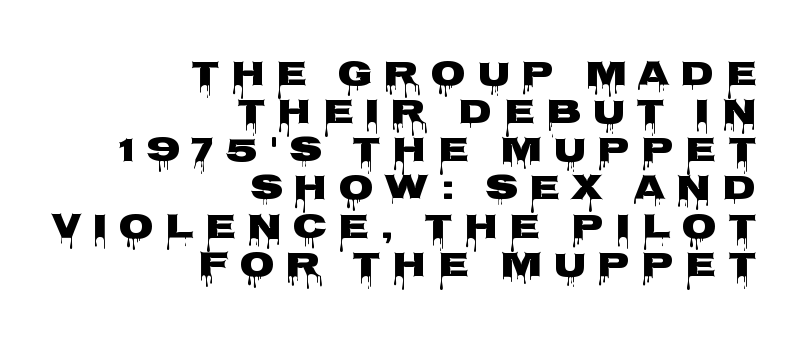
The typography opts for an upright posture over an oblique one. Nothing sits at the stroke ends, so this counts as sans-serif. The lines are packed closely together with very little leading. Here the glyphs are tracked loosely, breaking word shapes into spaced letters. The gap between lines stays unmarked. The passage shown is typed in a proportional face where columns would drift.
